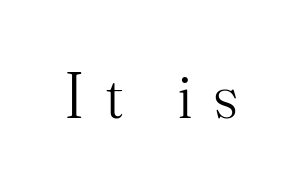
Q: Is the text bold? A: No.
Q: Is the text italic (slanted)? A: No, it is upright.
Q: Is the typeface a serif or a sans-serif typeface? A: Serif.
Q: Is the text underlined? A: No.
Q: Is the spacing between letters normal or unusually wide? A: Unusually wide.
Q: Width (condensed, normal, or wide)? A: Normal.
Q: Stroke contrast? A: Medium.
Q: x-height? A: Small.
Q: Monospaced? A: No.
